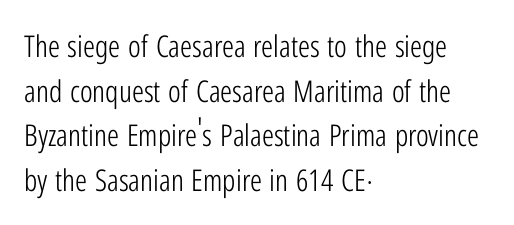
The image shows 30 px light, condensed sans-serif type, upright; set left-aligned, normal line spacing (1.49x), normal letter spacing, not underlined; low stroke contrast and a medium x-height.
